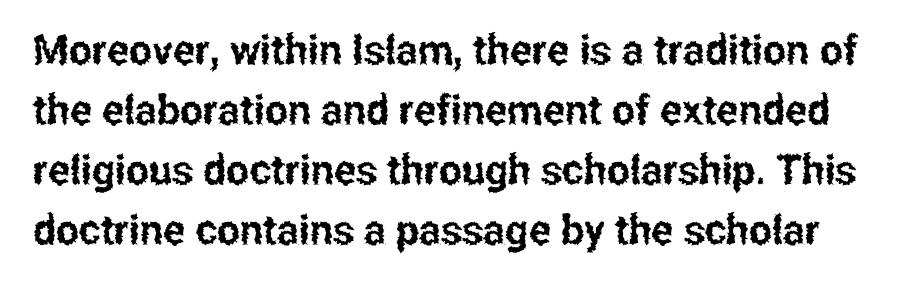
The image shows 41 px condensed sans-serif type, upright; set normal line spacing (1.46x), normal letter spacing, not underlined; low stroke contrast and a medium x-height.
